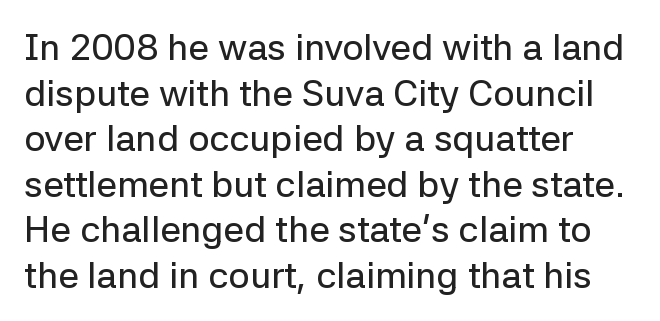
{"serif": "no", "italic": "no", "width": "normal", "stroke_contrast": "low", "x_height": "medium", "monospaced": "no", "underline": "no", "align": "left", "line_spacing_ratio": 1.23, "letter_spacing": "normal", "letter_spacing_em": 0.0, "glyph_px": 37}
